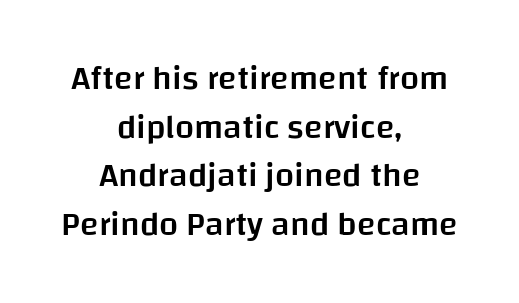
The image shows 34 px semibold sans-serif type, upright; set centered, normal line spacing (1.43x), normal letter spacing, not underlined; low stroke contrast and a large x-height.
